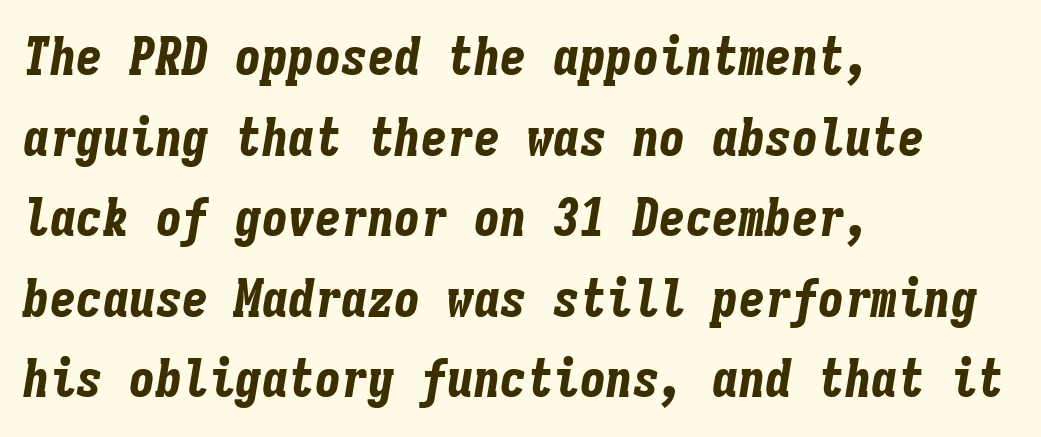
Q: Is the text bold? A: Yes.
Q: Is the text italic (slanted)? A: Yes, it leans right by about 9 degrees.
Q: Is the text underlined? A: No.
Q: How is the paragraph aligned? A: Left-aligned.
Q: Is the spacing between letters normal or unusually wide? A: Normal.
Q: Is the spacing between lines tight, normal or loose? A: Normal.
Q: Width (condensed, normal, or wide)? A: Condensed.
Q: Stroke contrast? A: Low.
Q: x-height? A: Medium.
Q: Monospaced? A: Yes.
